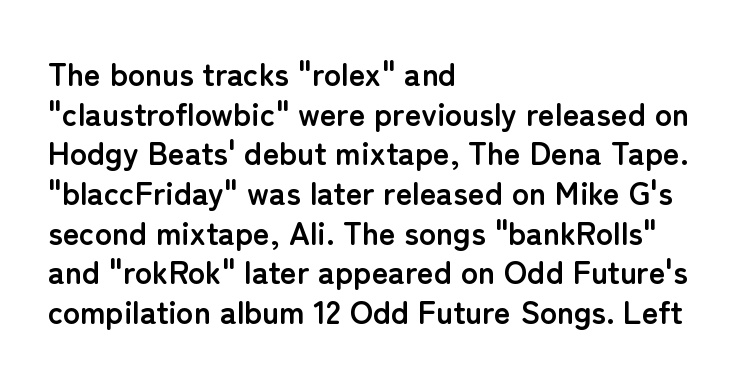
{"serif": "no", "italic": "no", "bold": "yes", "weight": "semibold", "width": "normal", "stroke_contrast": "low", "x_height": "medium", "monospaced": "no", "underline": "no", "align": "left", "line_spacing_ratio": 1.24, "letter_spacing": "normal", "letter_spacing_em": 0.0, "glyph_px": 32}
